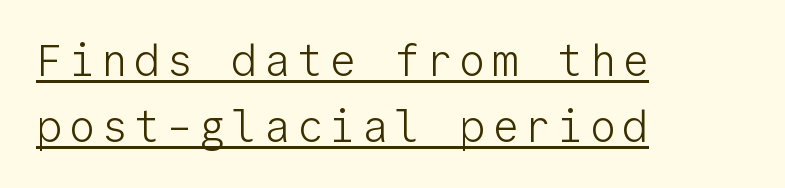
{"serif": "no", "italic": "no", "bold": "no", "weight": "light", "width": "normal", "stroke_contrast": "low", "x_height": "medium", "monospaced": "yes", "underline": "yes", "align": "left", "line_spacing": "normal", "line_spacing_ratio": 1.51, "glyph_px": 44}
